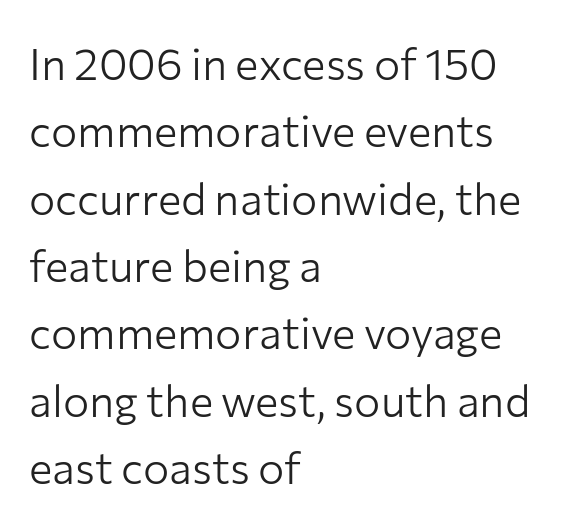
Q: Is the text bold? A: No.
Q: Is the text italic (slanted)? A: No, it is upright.
Q: Is the typeface a serif or a sans-serif typeface? A: Sans-serif.
Q: Is the text underlined? A: No.
Q: How is the paragraph aligned? A: Left-aligned.
Q: Is the spacing between letters normal or unusually wide? A: Normal.
Q: Is the spacing between lines tight, normal or loose? A: Normal.
Q: Width (condensed, normal, or wide)? A: Normal.
Q: Stroke contrast? A: Low.
Q: x-height? A: Medium.
Q: Monospaced? A: No.
